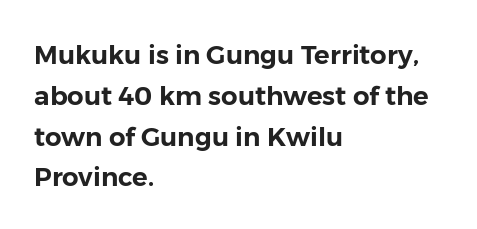
{"italic": "no", "underline": "no", "align": "left", "line_spacing": "normal", "line_spacing_ratio": 1.57, "letter_spacing": "normal", "letter_spacing_em": 0.0, "glyph_px": 26}
